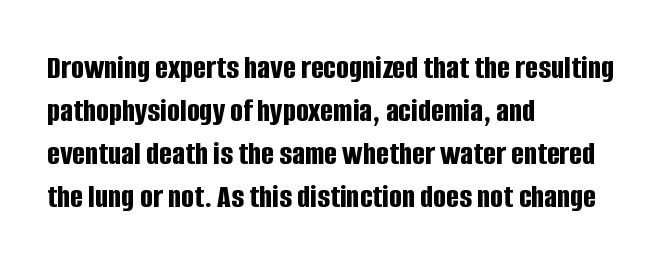
The image shows 34 px bold, condensed sans-serif type, upright; set left-aligned, normal line spacing (1.26x), normal letter spacing, not underlined; low stroke contrast and a large x-height.
